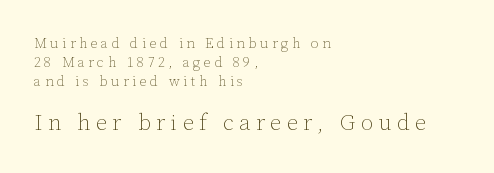
Q: Is the text bold? A: No.
Q: Is the text italic (slanted)? A: No, it is upright.
Q: Is the text underlined? A: No.
Q: How is the paragraph aligned? A: Left-aligned.
Q: Is the spacing between letters normal or unusually wide? A: Unusually wide.
Q: Is the spacing between lines tight, normal or loose? A: Normal.
Q: Which block of text is set in a larger size, the first (top) or the second (bottom)? A: The second (bottom) one.
